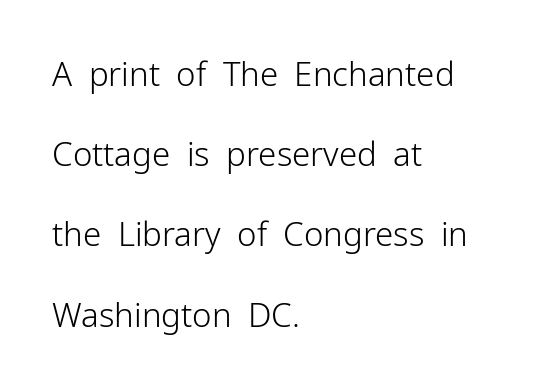
{"serif": "no", "italic": "no", "bold": "no", "weight": "light", "width": "normal", "stroke_contrast": "low", "x_height": "medium", "monospaced": "no", "underline": "no", "align": "left", "line_spacing": "loose", "line_spacing_ratio": 2.43, "letter_spacing": "normal", "letter_spacing_em": 0.0, "glyph_px": 33}
